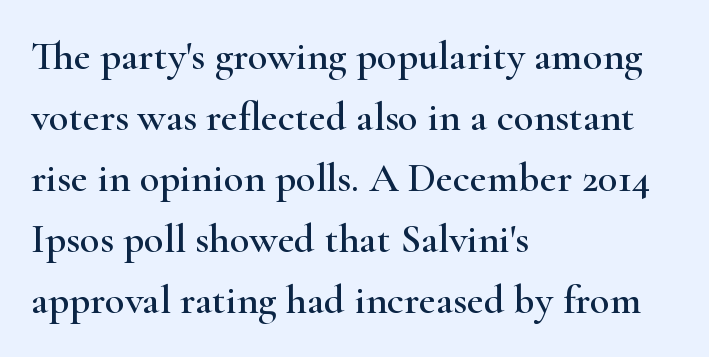
Do the characters align in a grid? No, the font is proportional. The text block is weighted toward the left margin, trailing off unevenly rightward. No extra tracking has been applied to these lines. Type style note: has serifs.
